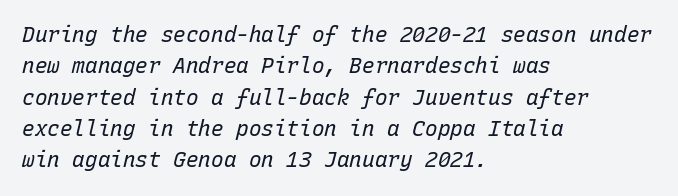
{"italic": "yes", "lean": "right", "slant_degrees": 15, "bold": "no", "underline": "no", "align": "left", "line_spacing": "normal", "line_spacing_ratio": 1.49, "letter_spacing": "normal", "letter_spacing_em": 0.0, "glyph_px": 21}
